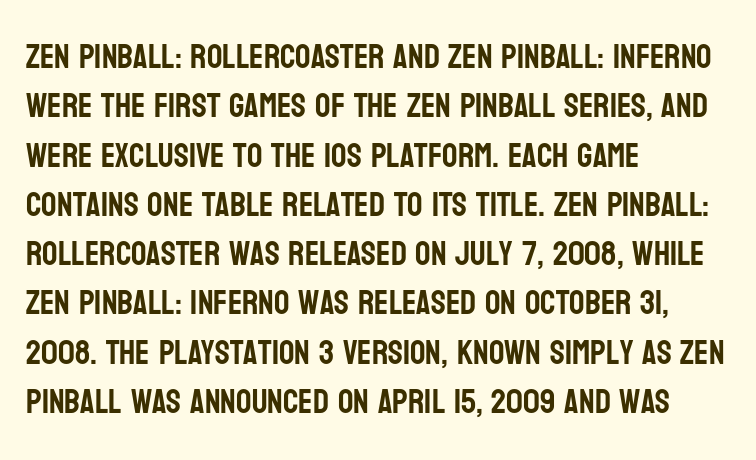
{"serif": "no", "italic": "no", "width": "condensed", "stroke_contrast": "low", "x_height": "large", "monospaced": "no", "underline": "no", "align": "left", "line_spacing": "normal", "line_spacing_ratio": 1.45, "letter_spacing": "normal", "letter_spacing_em": 0.0, "glyph_px": 34}
